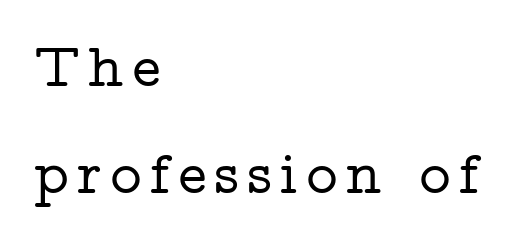
{"serif": "yes", "italic": "no", "width": "wide", "stroke_contrast": "low", "x_height": "medium", "monospaced": "no", "underline": "no", "align": "left", "line_spacing_ratio": 1.76, "glyph_px": 61}
